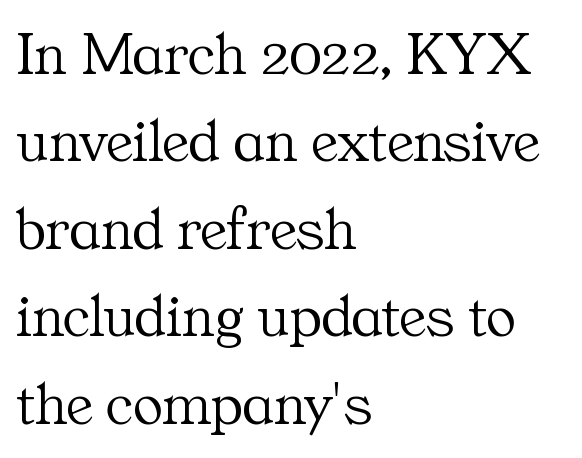
Think of a printed novel: that variable character pitch is what you see here. The strip under each line holds only bare page. Summary of vertical rhythm: regular, with standard interline spacing. Compared with a centered layout, this one pins lines to the left instead.
